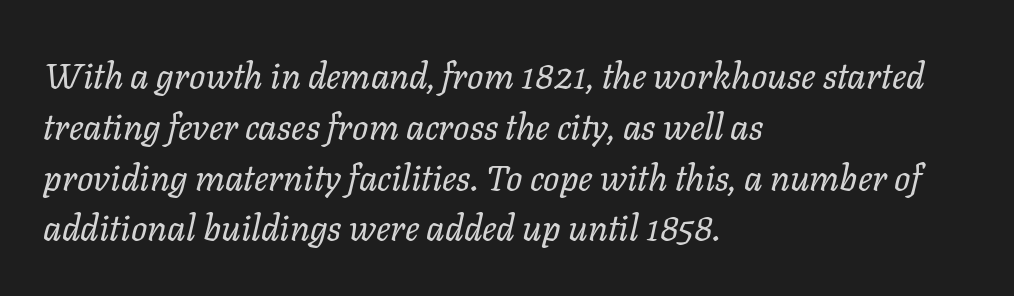
The image shows 36 px regular-weight type, italic (leaning right); set left-aligned, normal line spacing (1.41x), normal letter spacing, not underlined; low stroke contrast and a medium x-height.
